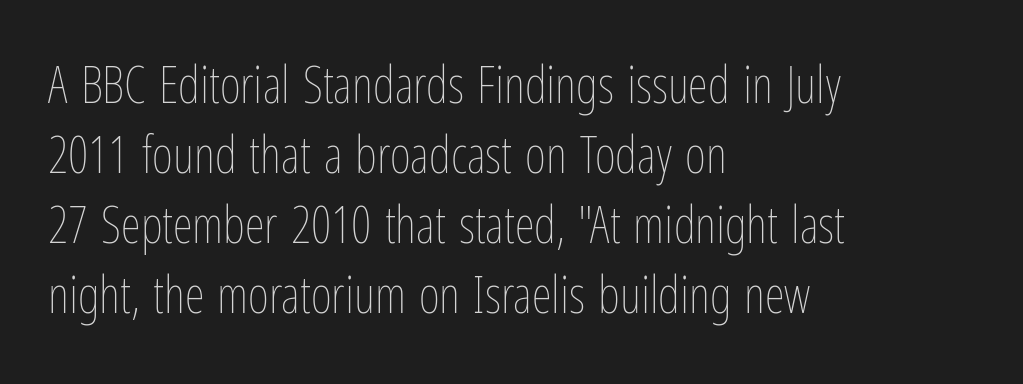
Ordinary non-slanted type is in use. The block of text has a typical density, with ordinary space between rows. Compared with a centered layout, this one pins lines to the left instead. Each word holds together tightly as a unit, with standard inter-letter gaps. The glyphs are unaccompanied by any horizontal stroke below them.
